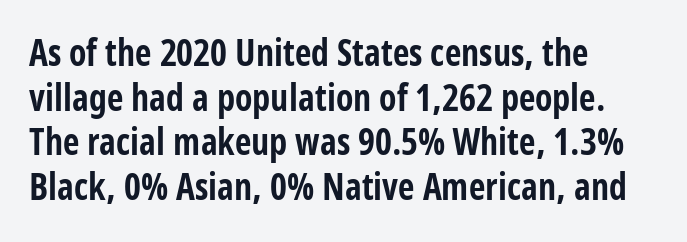
The image shows 36 px bold, condensed sans-serif type, upright; set left-aligned, line spacing 1.24x, normal letter spacing, not underlined; low stroke contrast and a large x-height.
